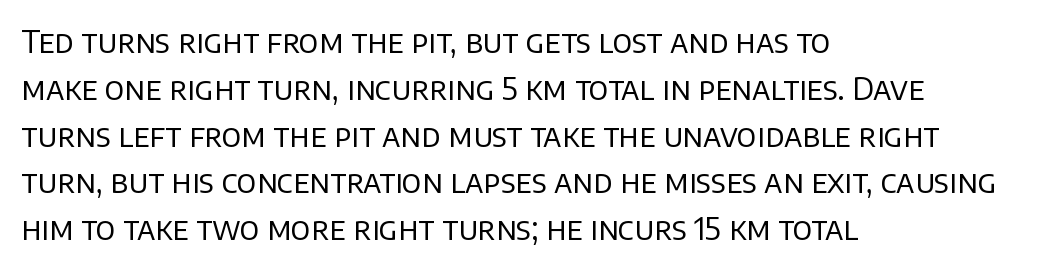
Q: Is the text bold? A: No.
Q: Is the text italic (slanted)? A: No, it is upright.
Q: Is the typeface a serif or a sans-serif typeface? A: Sans-serif.
Q: Is the text underlined? A: No.
Q: How is the paragraph aligned? A: Left-aligned.
Q: Is the spacing between letters normal or unusually wide? A: Normal.
Q: Is the spacing between lines tight, normal or loose? A: Normal.
Q: Width (condensed, normal, or wide)? A: Normal.
Q: Stroke contrast? A: Low.
Q: x-height? A: Large.
Q: Monospaced? A: No.
